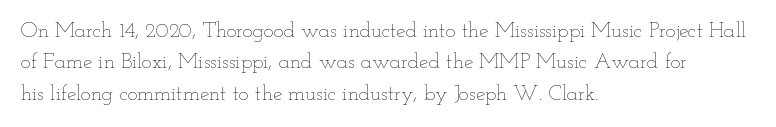
Q: Is the text bold? A: No.
Q: Is the text italic (slanted)? A: No, it is upright.
Q: Is the text underlined? A: No.
Q: How is the paragraph aligned? A: Left-aligned.
Q: Is the spacing between letters normal or unusually wide? A: Normal.
Q: Is the spacing between lines tight, normal or loose? A: Normal.
